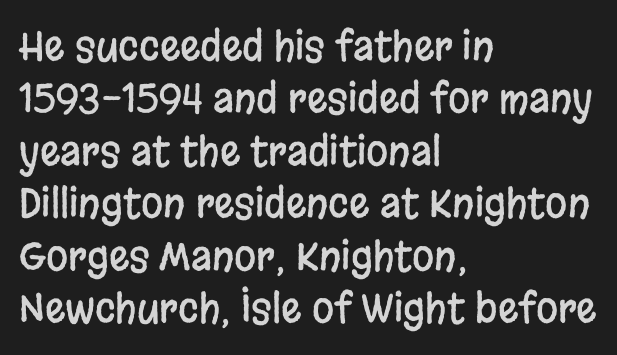
Q: Is the text italic (slanted)? A: No, it is upright.
Q: Is the typeface a serif or a sans-serif typeface? A: Sans-serif.
Q: Is the text underlined? A: No.
Q: How is the paragraph aligned? A: Left-aligned.
Q: Is the spacing between letters normal or unusually wide? A: Normal.
Q: Is the spacing between lines tight, normal or loose? A: Normal.
Q: Width (condensed, normal, or wide)? A: Condensed.
Q: Stroke contrast? A: Low.
Q: x-height? A: Large.
Q: Monospaced? A: No.
